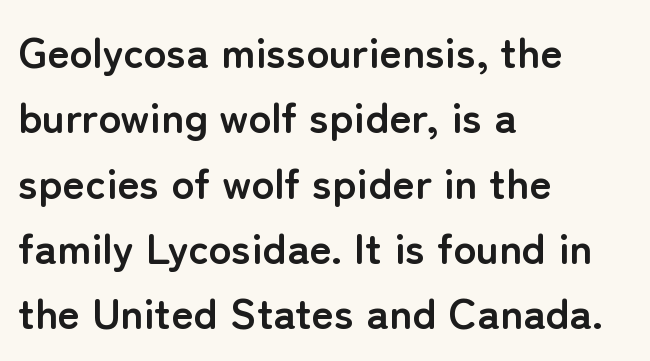
The image shows 43 px semibold sans-serif type, upright; set left-aligned, normal line spacing (1.52x), normal letter spacing, not underlined; low stroke contrast and a medium x-height.
